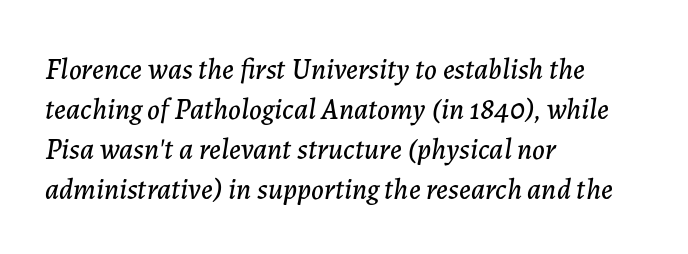
The image shows 29 px text type, italic (leaning right); set left-aligned, normal line spacing (1.38x), normal letter spacing, not underlined; low stroke contrast and a medium x-height.
